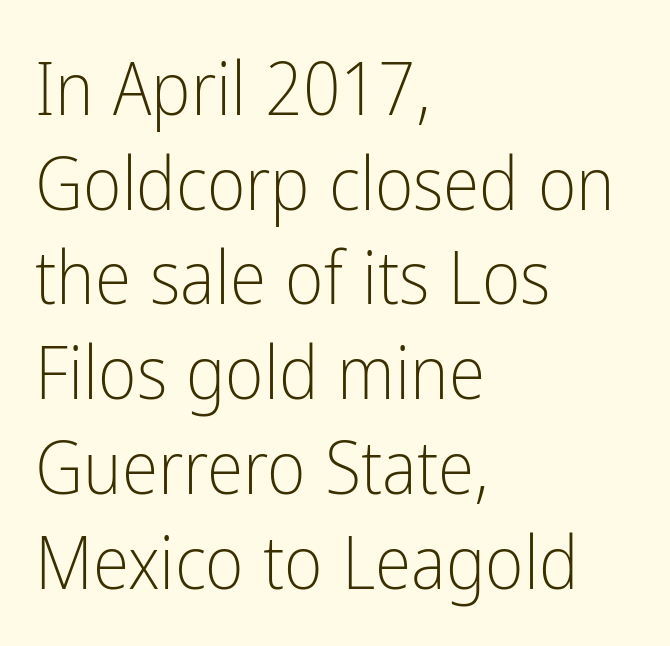
The rendering uses natural spacing where letterforms have individual widths. Classification — sans serif. Weight: not bold — regular or lighter. In terms of leading, this rendering sits right in the middle.
